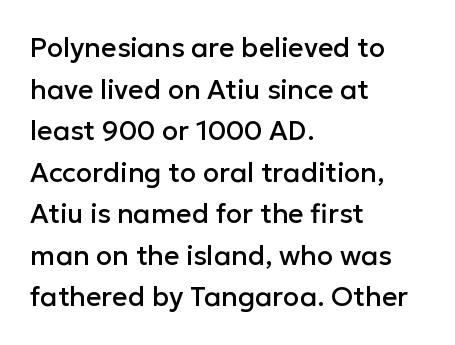
{"italic": "no", "underline": "no", "align": "left", "line_spacing": "normal", "line_spacing_ratio": 1.54, "letter_spacing": "normal", "letter_spacing_em": 0.0, "glyph_px": 27}
